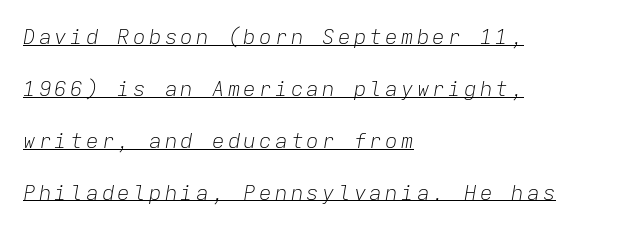
The passage shown is not bold in any degree. Honestly, the underline is the first thing you notice here. The font's italic variant was chosen for this text. The compositor pushed each line to the left boundary.
